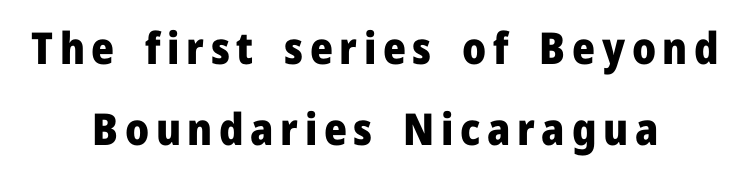
Q: Is the text bold? A: Yes.
Q: Is the text italic (slanted)? A: No, it is upright.
Q: Is the typeface a serif or a sans-serif typeface? A: Sans-serif.
Q: Is the text underlined? A: No.
Q: How is the paragraph aligned? A: Centered.
Q: Width (condensed, normal, or wide)? A: Normal.
Q: Stroke contrast? A: Low.
Q: x-height? A: Medium.
Q: Monospaced? A: No.
